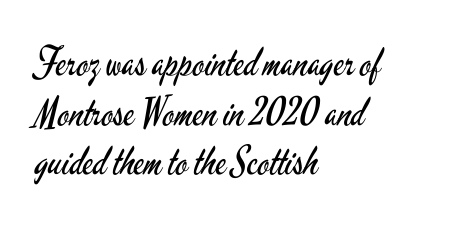
Q: Is the text bold? A: No.
Q: Is the text italic (slanted)? A: Yes.
Q: Is the typeface a serif or a sans-serif typeface? A: Sans-serif.
Q: Is the text underlined? A: No.
Q: How is the paragraph aligned? A: Left-aligned.
Q: Is the spacing between letters normal or unusually wide? A: Normal.
Q: Is the spacing between lines tight, normal or loose? A: Normal.
Q: Width (condensed, normal, or wide)? A: Condensed.
Q: Stroke contrast? A: Low.
Q: x-height? A: Small.
Q: Monospaced? A: No.
